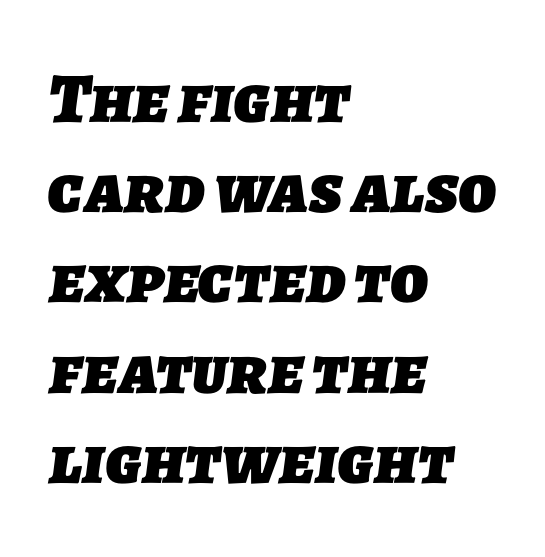
The image shows 71 px heavy sans-serif type; set left-aligned, normal line spacing (1.27x), normal letter spacing, not underlined; low stroke contrast and a medium x-height.
